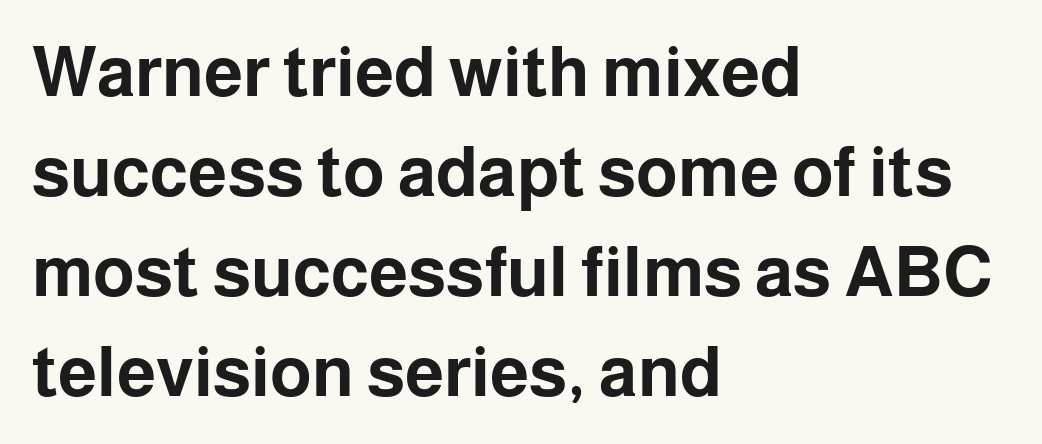
The image shows 70 px bold sans-serif type, upright; set left-aligned, normal line spacing (1.43x), normal letter spacing, not underlined; low stroke contrast and a medium x-height.
